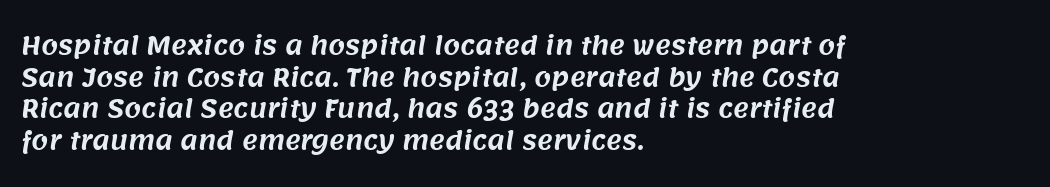
Q: Is the text underlined? A: No.
Q: How is the paragraph aligned? A: Left-aligned.
Q: Is the spacing between letters normal or unusually wide? A: Normal.
Q: Is the spacing between lines tight, normal or loose? A: Normal.
